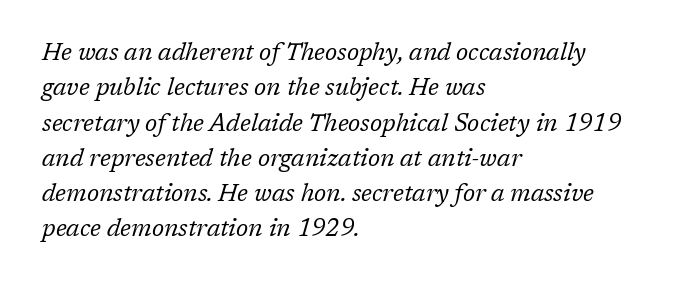
The line-height multiplier appears to be the usual default. The ragged edge is on the right, which tells us the setting is flush left. Stems here are at most as thick as an everyday book face. Beneath every word, the page is bare.
